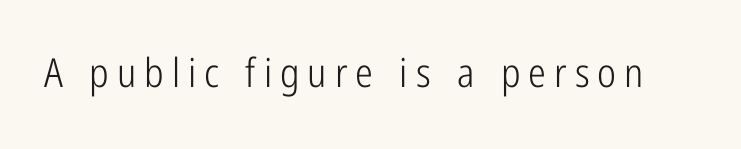
The image shows 40 px light, condensed sans-serif type, upright; set unusually wide letter spacing (+0.2 em), not underlined; low stroke contrast and a medium x-height.
